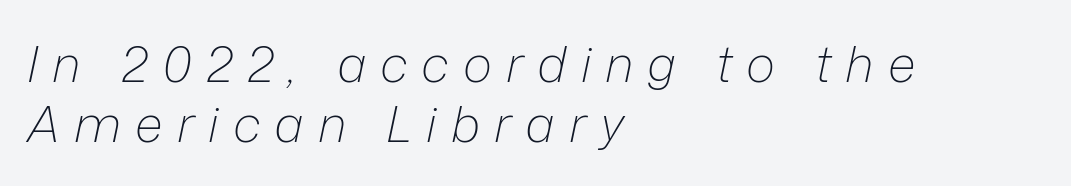
Is this a heavy cut? Hardly; it is regular or lighter. The rendering inserts visible extra space after every character. Is this a fixed-width face? No — the glyphs have proportional, varying widths. Is the block centered? No — it sits flush against the left margin. Has an underline been added? It has not. The glyphs look as if they've been sheared to an angle.
